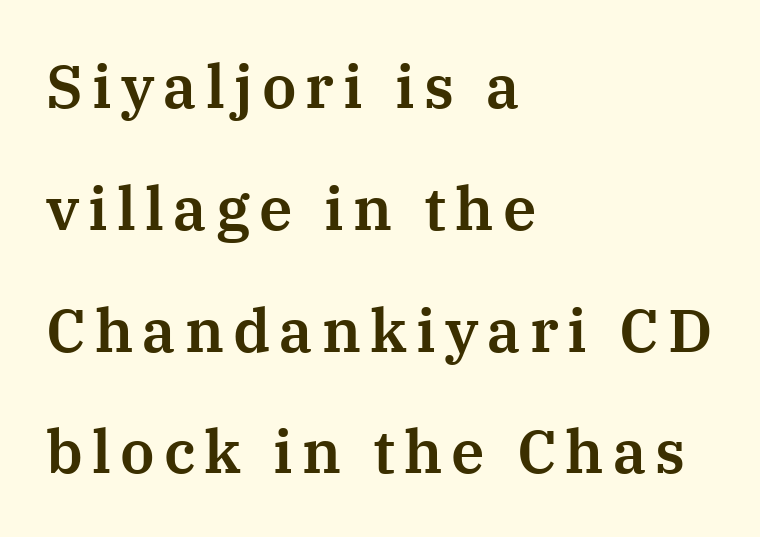
Check the space under the baseline: it is left empty. Stroke terminals: seriffed. The letters advance in unequal steps, a hallmark of proportional type. Posture: vertical. Reading down the block, your eye returns to a fixed left position each line.
